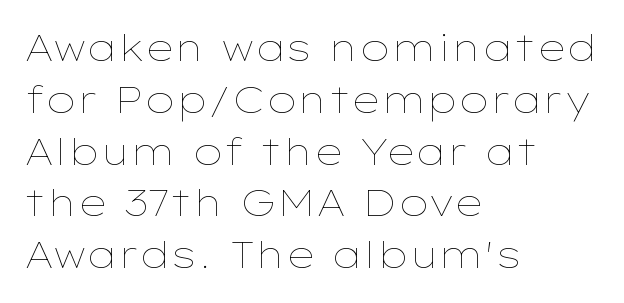
{"italic": "no", "bold": "no", "weight": "thin", "width": "wide", "stroke_contrast": "low", "x_height": "medium", "monospaced": "no", "underline": "no", "align": "left", "line_spacing": "normal", "line_spacing_ratio": 1.4, "letter_spacing": "normal", "letter_spacing_em": 0.0, "glyph_px": 37}
